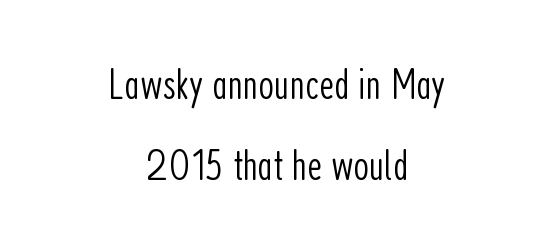
{"serif": "no", "italic": "no", "bold": "no", "weight": "light", "width": "condensed", "stroke_contrast": "low", "x_height": "medium", "monospaced": "no", "underline": "no", "align": "center", "line_spacing_ratio": 1.8, "letter_spacing": "normal", "letter_spacing_em": 0.0, "glyph_px": 45}
